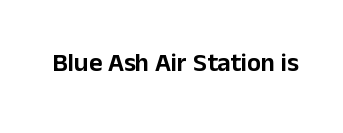
The image shows 26 px text type, upright; set normal letter spacing, not underlined.
